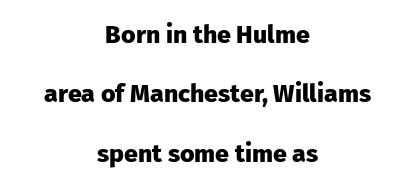
Q: Is the text bold? A: Yes.
Q: Is the text italic (slanted)? A: No, it is upright.
Q: Is the text underlined? A: No.
Q: How is the paragraph aligned? A: Centered.
Q: Is the spacing between letters normal or unusually wide? A: Normal.
Q: Is the spacing between lines tight, normal or loose? A: Loose.
